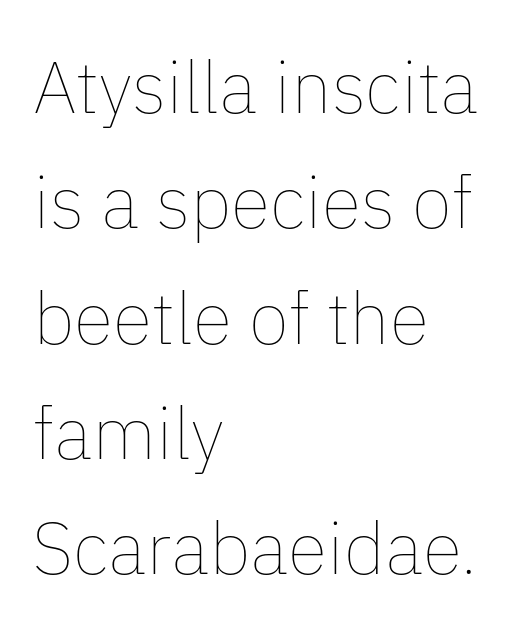
Q: Is the text bold? A: No.
Q: Is the text italic (slanted)? A: No, it is upright.
Q: Is the text underlined? A: No.
Q: How is the paragraph aligned? A: Left-aligned.
Q: Is the spacing between letters normal or unusually wide? A: Normal.
Q: Is the spacing between lines tight, normal or loose? A: Normal.
Q: Width (condensed, normal, or wide)? A: Normal.
Q: Stroke contrast? A: Low.
Q: x-height? A: Medium.
Q: Monospaced? A: No.
